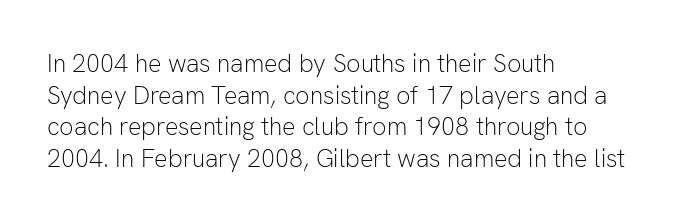
The image shows 25 px text type, upright; set left-aligned, normal line spacing (1.27x), normal letter spacing, not underlined.
